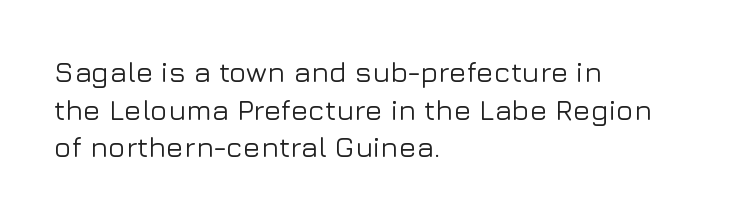
The image shows 29 px sans-serif type, upright; set left-aligned, normal line spacing (1.3x), normal letter spacing, not underlined; low stroke contrast and a medium x-height.
